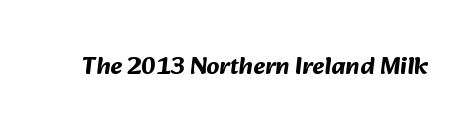
The baseline area is clear. The face used here is rendered with its standard letterfit. The face used here has the dense, thick strokes of a bold.
